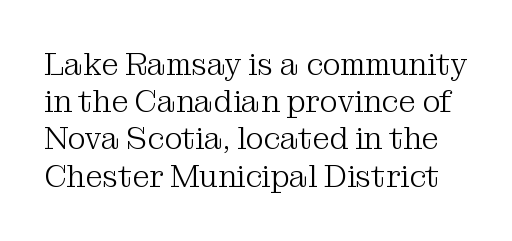
The image shows 31 px light serif type, upright; set line spacing 1.2x, normal letter spacing, not underlined; medium stroke contrast and a medium x-height.
